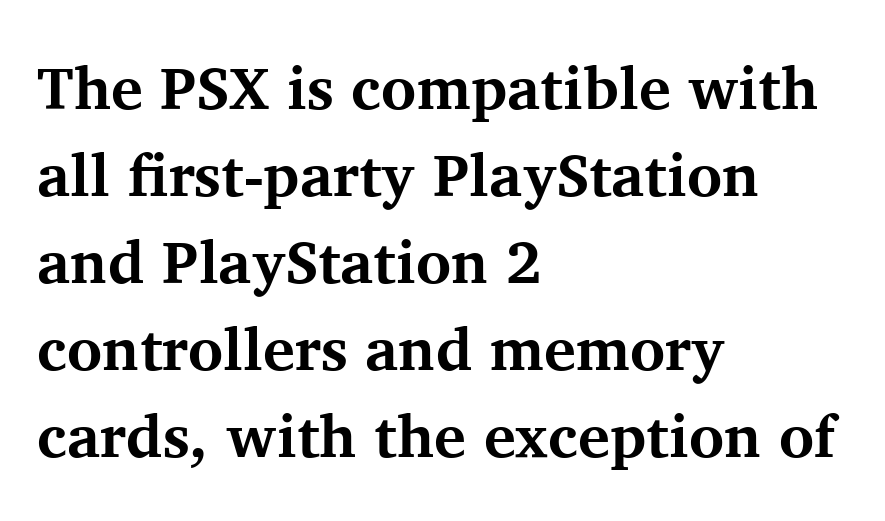
Q: Is the text bold? A: Yes.
Q: Is the text italic (slanted)? A: No, it is upright.
Q: Is the typeface a serif or a sans-serif typeface? A: Serif.
Q: Is the text underlined? A: No.
Q: How is the paragraph aligned? A: Left-aligned.
Q: Is the spacing between letters normal or unusually wide? A: Normal.
Q: Is the spacing between lines tight, normal or loose? A: Normal.
Q: Width (condensed, normal, or wide)? A: Normal.
Q: Stroke contrast? A: Medium.
Q: x-height? A: Medium.
Q: Monospaced? A: No.
